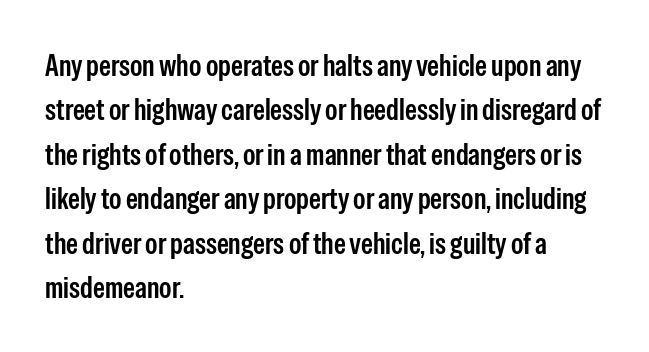
{"serif": "no", "italic": "no", "width": "condensed", "stroke_contrast": "low", "x_height": "medium", "monospaced": "no", "underline": "no", "align": "left", "line_spacing": "normal", "line_spacing_ratio": 1.48, "letter_spacing": "normal", "letter_spacing_em": 0.0, "glyph_px": 30}
